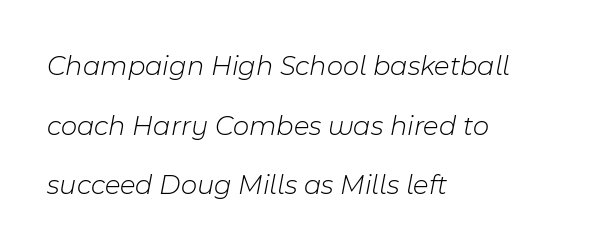
Q: Is the text bold? A: No.
Q: Is the text italic (slanted)? A: Yes, it leans right by about 11 degrees.
Q: Is the text underlined? A: No.
Q: How is the paragraph aligned? A: Left-aligned.
Q: Is the spacing between letters normal or unusually wide? A: Normal.
Q: Is the spacing between lines tight, normal or loose? A: Loose.
Q: Width (condensed, normal, or wide)? A: Normal.
Q: Stroke contrast? A: Low.
Q: x-height? A: Medium.
Q: Monospaced? A: No.
